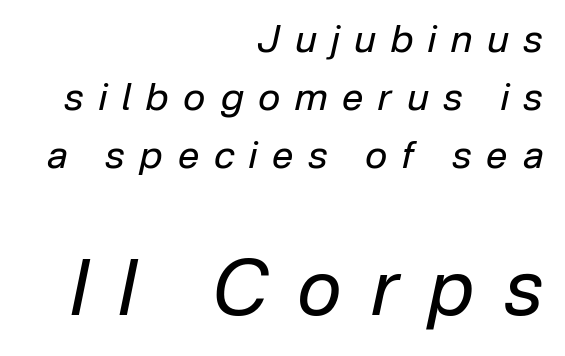
Q: Is the text bold? A: No.
Q: Is the text italic (slanted)? A: Yes, it leans right by about 12 degrees.
Q: Is the text underlined? A: No.
Q: How is the paragraph aligned? A: Right-aligned.
Q: Is the spacing between letters normal or unusually wide? A: Unusually wide.
Q: Is the spacing between lines tight, normal or loose? A: Normal.
Q: Which block of text is set in a larger size, the first (top) or the second (bottom)? A: The second (bottom) one.
Q: Width (condensed, normal, or wide)? A: Normal.
Q: Stroke contrast? A: Low.
Q: x-height? A: Medium.
Q: Monospaced? A: No.
